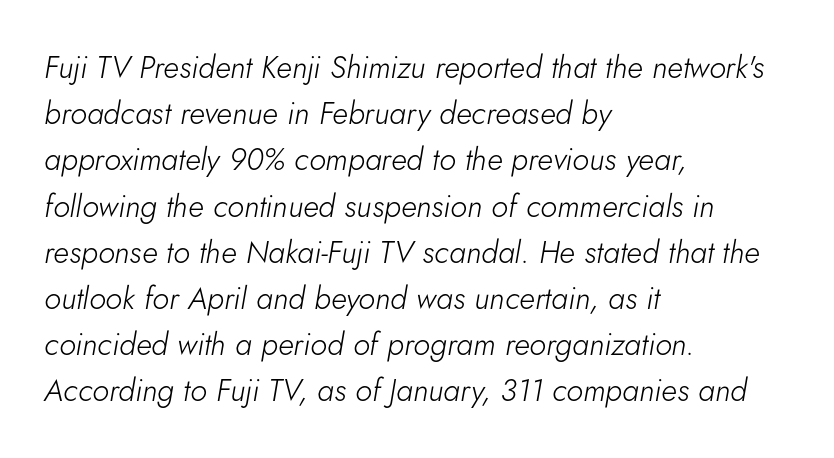
The image shows 31 px light type, italic (leaning right); set left-aligned, normal line spacing (1.49x), normal letter spacing, not underlined; low stroke contrast and a small x-height.
